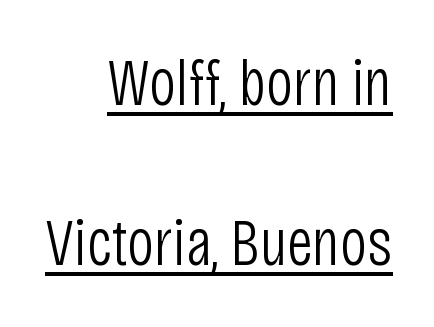
Style check: upright. Note the varied advance widths — an 'i' is clearly narrower than an 'm'. The face used here appears with an underline applied. The paragraph has a hard right edge and a soft left edge. There is no visible air inserted between adjacent glyphs. Regarding leading, the lines here are spaced well apart.
